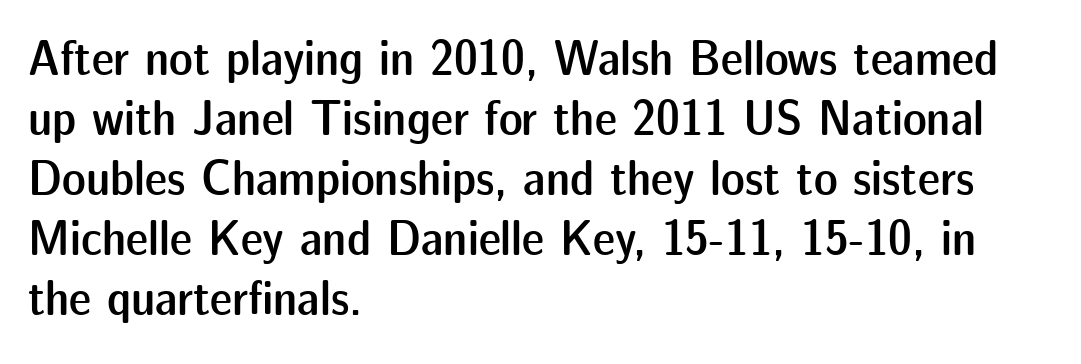
{"serif": "no", "italic": "no", "bold": "semi", "weight": "semibold", "width": "normal", "stroke_contrast": "low", "x_height": "medium", "monospaced": "no", "underline": "no", "align": "left", "line_spacing_ratio": 1.2, "letter_spacing": "normal", "letter_spacing_em": 0.0, "glyph_px": 50}
